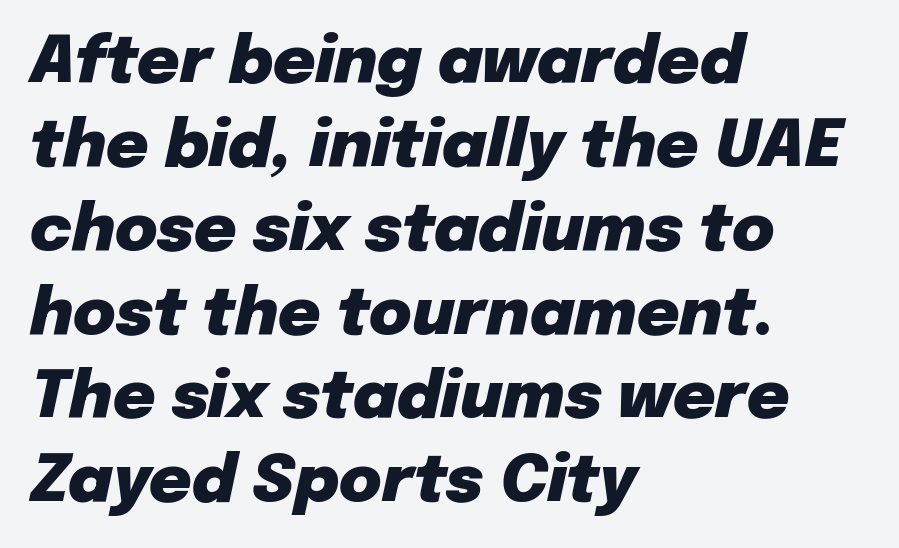
Q: Is the text bold? A: Yes.
Q: Is the text italic (slanted)? A: Yes, it leans right by about 12 degrees.
Q: Is the text underlined? A: No.
Q: How is the paragraph aligned? A: Left-aligned.
Q: Is the spacing between letters normal or unusually wide? A: Normal.
Q: Is the spacing between lines tight, normal or loose? A: Normal.
Q: Width (condensed, normal, or wide)? A: Normal.
Q: Stroke contrast? A: Low.
Q: x-height? A: Medium.
Q: Monospaced? A: No.
